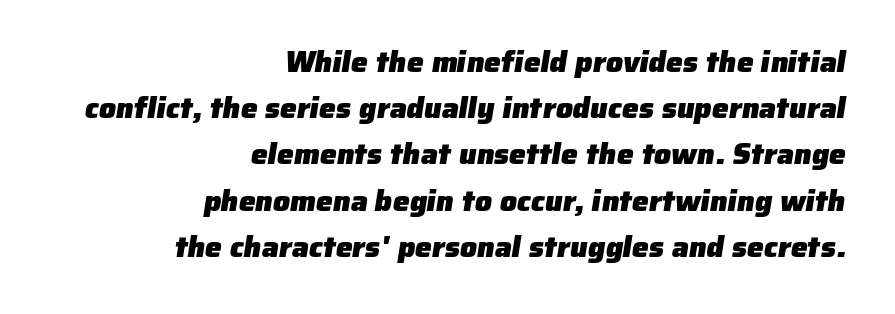
Q: Is the text bold? A: Yes.
Q: Is the typeface a serif or a sans-serif typeface? A: Sans-serif.
Q: Is the text underlined? A: No.
Q: How is the paragraph aligned? A: Right-aligned.
Q: Is the spacing between letters normal or unusually wide? A: Normal.
Q: Is the spacing between lines tight, normal or loose? A: Normal.
Q: Width (condensed, normal, or wide)? A: Normal.
Q: Stroke contrast? A: Low.
Q: x-height? A: Medium.
Q: Monospaced? A: No.
